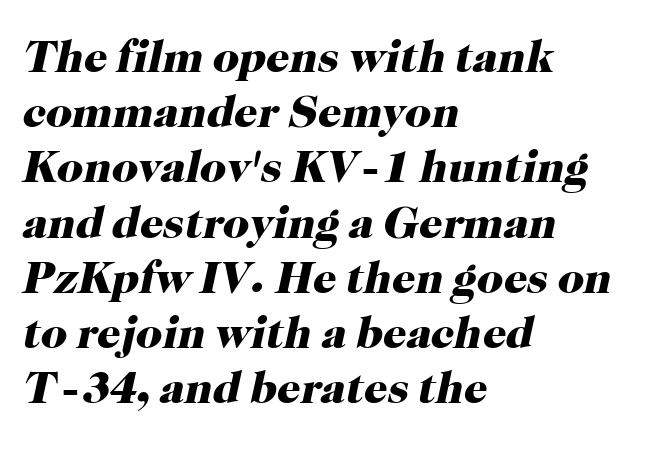
The image shows 46 px heavy serif type, italic (leaning right); set left-aligned, line spacing 1.2x, normal letter spacing, not underlined; high stroke contrast and a medium x-height.
